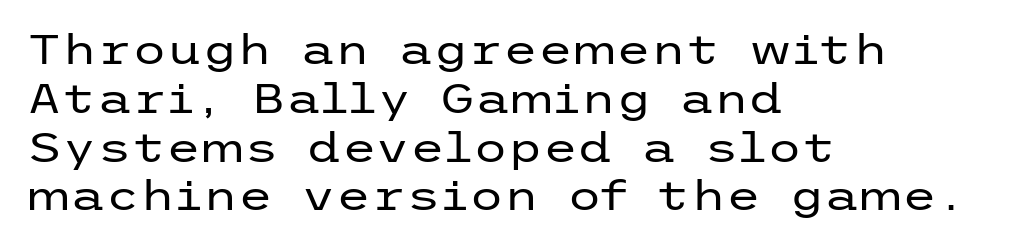
{"serif": "no", "italic": "no", "bold": "no", "weight": "regular", "width": "wide", "stroke_contrast": "low", "x_height": "medium", "underline": "no", "align": "left", "line_spacing_ratio": 1.22, "letter_spacing": "normal", "letter_spacing_em": 0.0, "glyph_px": 40}
